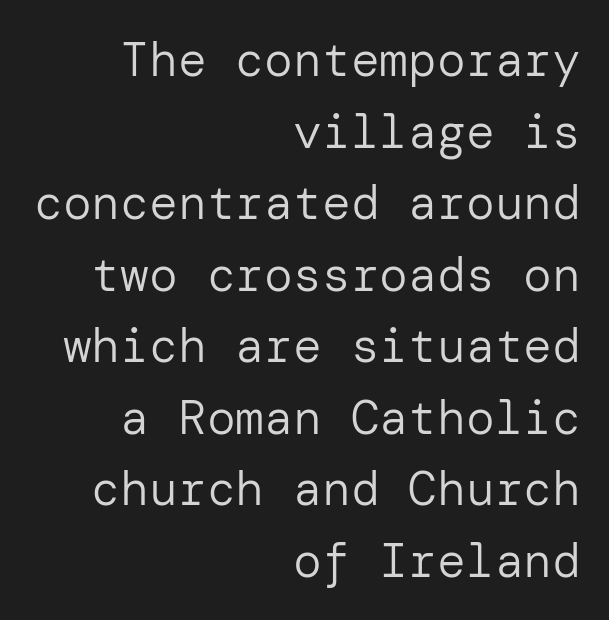
Q: Is the text bold? A: No.
Q: Is the text italic (slanted)? A: No, it is upright.
Q: Is the typeface a serif or a sans-serif typeface? A: Sans-serif.
Q: Is the text underlined? A: No.
Q: How is the paragraph aligned? A: Right-aligned.
Q: Is the spacing between letters normal or unusually wide? A: Normal.
Q: Is the spacing between lines tight, normal or loose? A: Normal.
Q: Width (condensed, normal, or wide)? A: Normal.
Q: Stroke contrast? A: Low.
Q: x-height? A: Medium.
